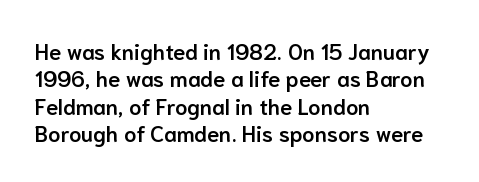
Typographic density is moderately raised because the face is semibold. Vertical strokes here are truly vertical. Between one letter and the next there's only the usual sliver of space. The setting favours the left margin, as ordinary paragraphs usually do.
